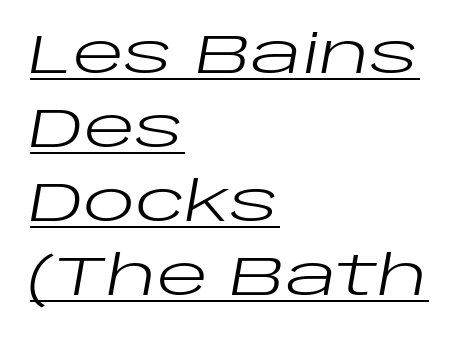
Vertically, the passage feels balanced, rows spaced as you'd expect. Between one letter and the next there's only the usual sliver of space. This sample has the flowing, uneven cadence of proportional lettering. Quick note: italic. Layout note: lines flush left.
